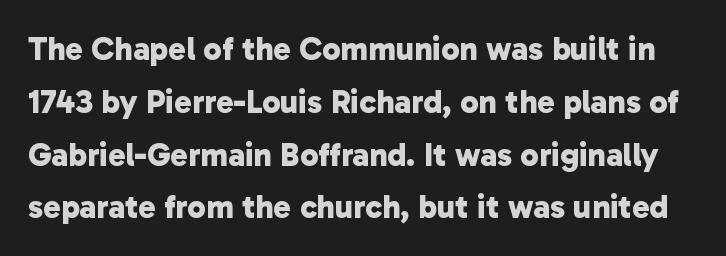
Q: Is the text bold? A: Yes.
Q: Is the typeface a serif or a sans-serif typeface? A: Sans-serif.
Q: Is the text underlined? A: No.
Q: Is the spacing between letters normal or unusually wide? A: Normal.
Q: Is the spacing between lines tight, normal or loose? A: Normal.
Q: Width (condensed, normal, or wide)? A: Normal.
Q: Stroke contrast? A: Low.
Q: x-height? A: Medium.
Q: Monospaced? A: No.
